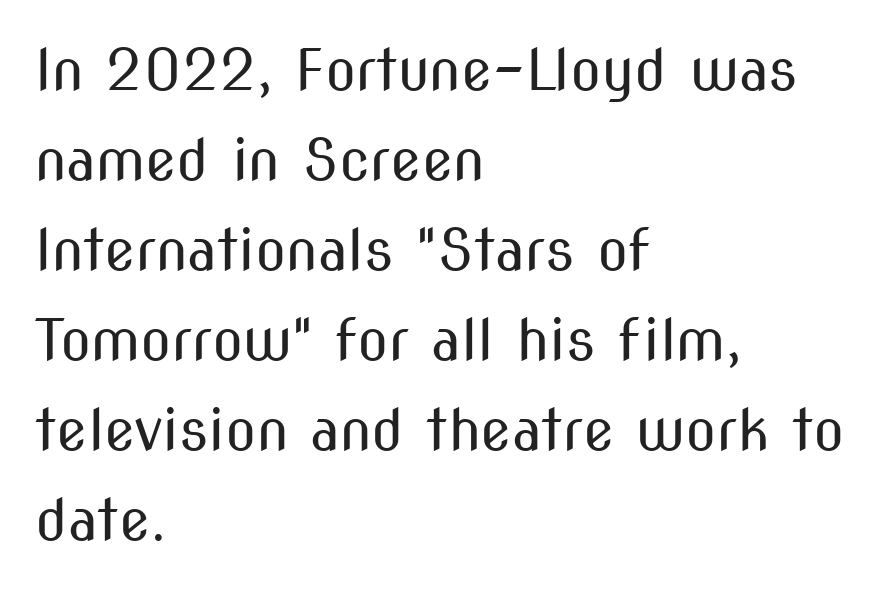
{"serif": "no", "italic": "no", "bold": "no", "weight": "regular", "width": "condensed", "stroke_contrast": "medium", "x_height": "medium", "monospaced": "no", "underline": "no", "align": "left", "line_spacing": "normal", "line_spacing_ratio": 1.58, "letter_spacing": "normal", "letter_spacing_em": 0.0, "glyph_px": 57}
